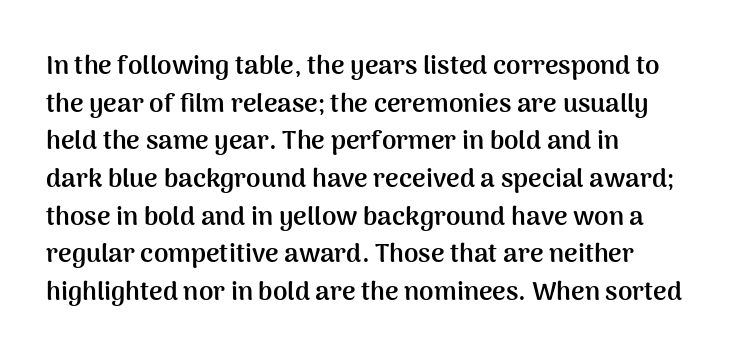
The image shows 26 px bold type, upright; set left-aligned, normal line spacing (1.45x), normal letter spacing, not underlined.
